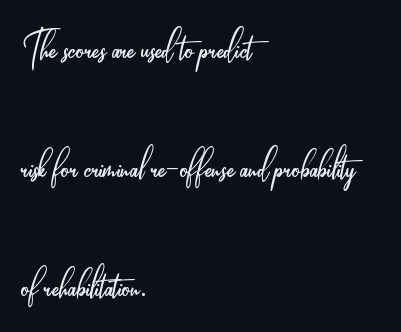
Q: Is the text bold? A: No.
Q: Is the text italic (slanted)? A: Yes.
Q: Is the typeface a serif or a sans-serif typeface? A: Sans-serif.
Q: Is the text underlined? A: No.
Q: How is the paragraph aligned? A: Left-aligned.
Q: Is the spacing between letters normal or unusually wide? A: Normal.
Q: Is the spacing between lines tight, normal or loose? A: Loose.
Q: Width (condensed, normal, or wide)? A: Condensed.
Q: Stroke contrast? A: Low.
Q: x-height? A: Small.
Q: Monospaced? A: No.
